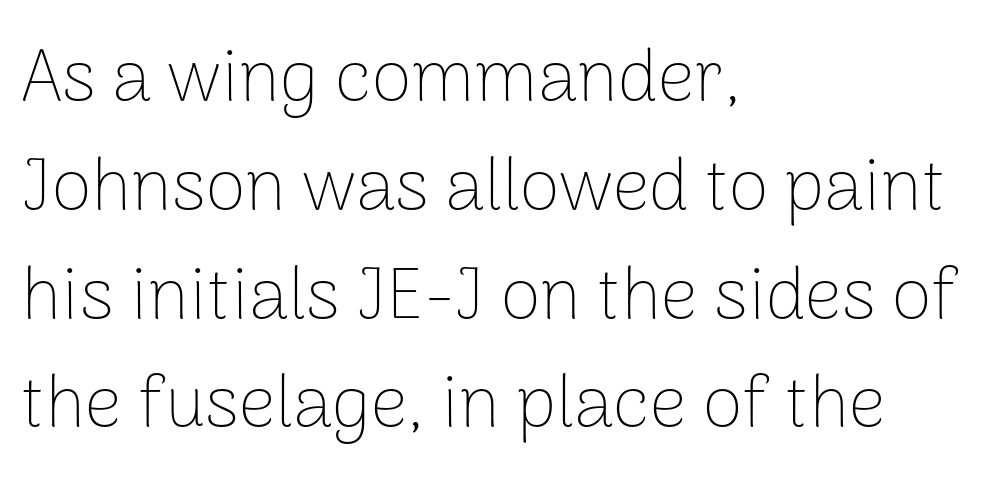
The image shows 73 px thin sans-serif type, upright; set left-aligned, normal line spacing (1.49x), normal letter spacing, not underlined; low stroke contrast and a medium x-height.
